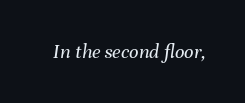
The passage shown has conventional tracking throughout. Every character sits at an angle, as italics do. A quiet, ordinary-to-light weight characterises the typeface. No word sits above an underline.
